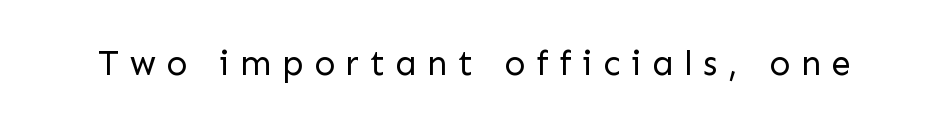
A bare baseline throughout the passage. Caption: expanded tracking, letters set apart. A sans-serif font was chosen for this passage. Is this a fixed-width face? No — the glyphs have proportional, varying widths.
